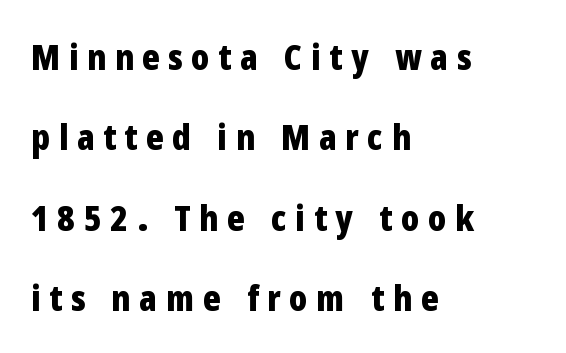
Q: Is the text bold? A: Yes.
Q: Is the text italic (slanted)? A: No, it is upright.
Q: Is the typeface a serif or a sans-serif typeface? A: Sans-serif.
Q: Is the text underlined? A: No.
Q: How is the paragraph aligned? A: Left-aligned.
Q: Is the spacing between letters normal or unusually wide? A: Unusually wide.
Q: Is the spacing between lines tight, normal or loose? A: Loose.
Q: Width (condensed, normal, or wide)? A: Condensed.
Q: Stroke contrast? A: Low.
Q: x-height? A: Medium.
Q: Monospaced? A: No.
